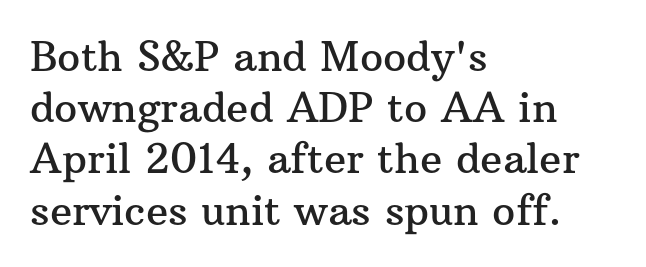
Q: Is the text italic (slanted)? A: No, it is upright.
Q: Is the typeface a serif or a sans-serif typeface? A: Serif.
Q: Is the text underlined? A: No.
Q: How is the paragraph aligned? A: Left-aligned.
Q: Is the spacing between letters normal or unusually wide? A: Normal.
Q: Is the spacing between lines tight, normal or loose? A: Normal.
Q: Width (condensed, normal, or wide)? A: Normal.
Q: Stroke contrast? A: Medium.
Q: x-height? A: Medium.
Q: Monospaced? A: No.
